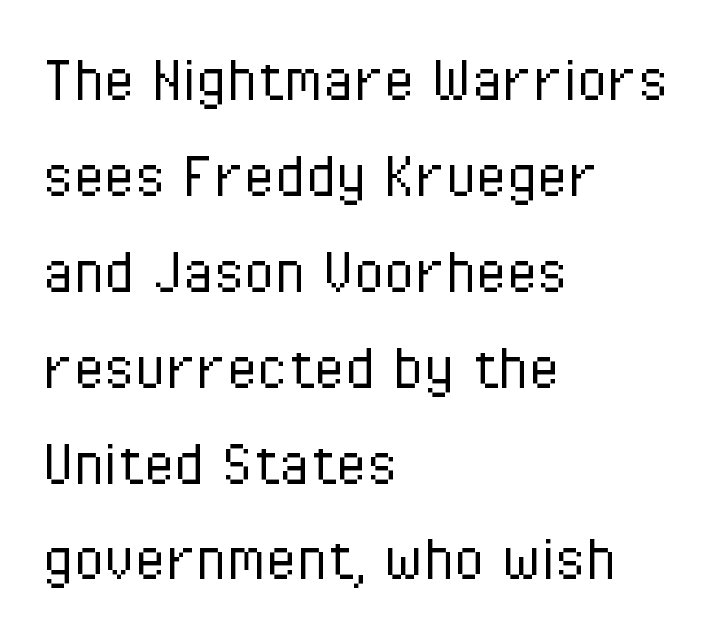
Rows of type keep a routine distance in the vertical direction. The font is comparable to plain body text, perhaps lighter. The letters sit at their default tracking, neither squeezed nor spread. Bare-footed words on every line. Style check: upright. The characters display no serif detailing; their extremities are plain.
